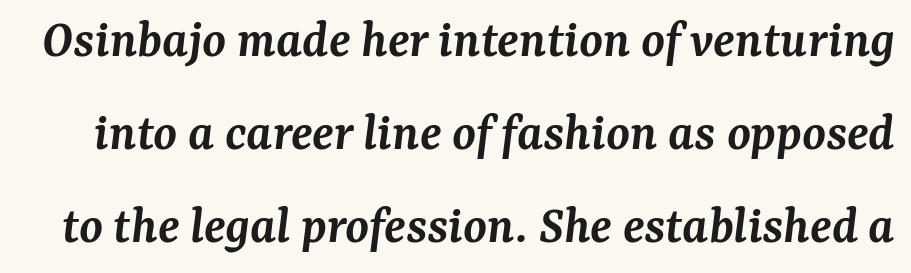
Q: Is the text bold? A: Semi-bold.
Q: Is the text italic (slanted)? A: Yes, it leans right by about 7 degrees.
Q: Is the typeface a serif or a sans-serif typeface? A: Serif.
Q: Is the text underlined? A: No.
Q: Is the spacing between letters normal or unusually wide? A: Normal.
Q: Width (condensed, normal, or wide)? A: Normal.
Q: Stroke contrast? A: Medium.
Q: x-height? A: Medium.
Q: Monospaced? A: No.
